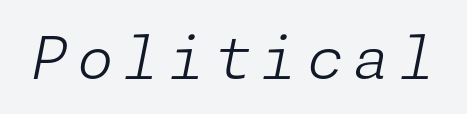
Q: Is the text bold? A: No.
Q: Is the text italic (slanted)? A: Yes, it leans right by about 11 degrees.
Q: Is the text underlined? A: No.
Q: Width (condensed, normal, or wide)? A: Normal.
Q: Stroke contrast? A: Low.
Q: x-height? A: Medium.
